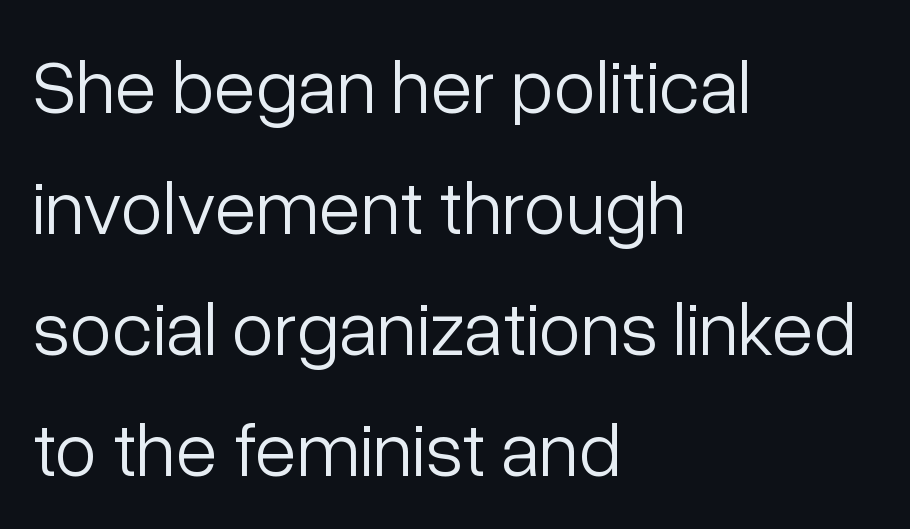
{"serif": "no", "italic": "no", "bold": "no", "weight": "light", "width": "normal", "stroke_contrast": "low", "x_height": "medium", "monospaced": "no", "underline": "no", "align": "left", "line_spacing": "normal", "line_spacing_ratio": 1.59, "letter_spacing": "normal", "letter_spacing_em": 0.0, "glyph_px": 76}
